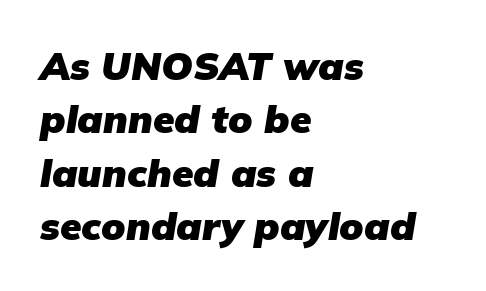
The image shows 39 px heavy type, italic (leaning right); set left-aligned, normal line spacing (1.37x), normal letter spacing, not underlined; low stroke contrast and a medium x-height.
